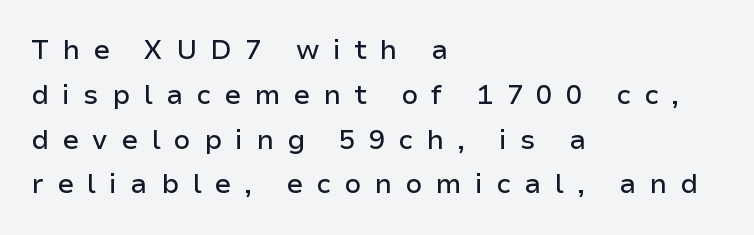
Bare-footed words on every line. A typesetter would call this leading conventional body-copy spacing. The passage shown has open, widely tracked lettering throughout. When letters stand straight like this, we call the style roman or upright. Leftover space on each line is placed entirely after the last word.
